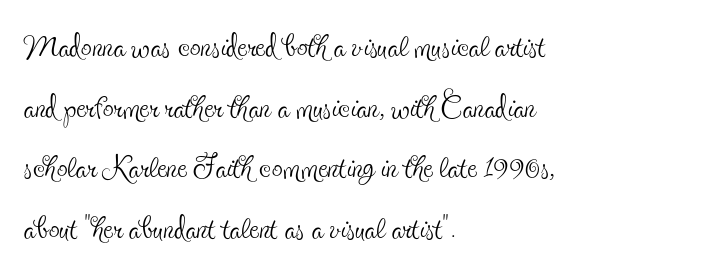
This block has exactly the height ordinary leading produces. The text block is weighted toward the left margin, trailing off unevenly rightward. Is this a heavy cut? Hardly; it is regular or lighter. What kind of face is this? One with serifs. Bare-footed words on every line.
